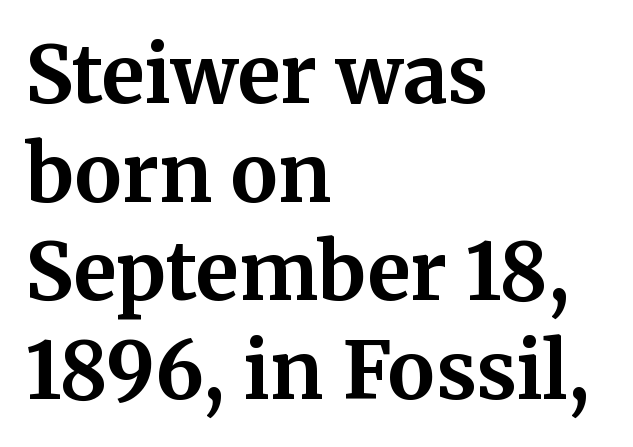
{"serif": "yes", "italic": "no", "bold": "yes", "weight": "bold", "width": "normal", "stroke_contrast": "medium", "x_height": "medium", "monospaced": "no", "underline": "no", "align": "left", "line_spacing": "normal", "line_spacing_ratio": 1.25, "letter_spacing": "normal", "letter_spacing_em": 0.0, "glyph_px": 79}
